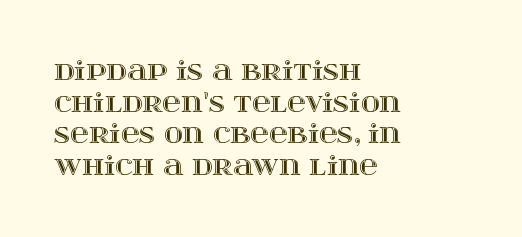
The lettering stays uniformly vertical, giving the passage a roman look. The baseline area is clear. The setting favours the left margin, as ordinary paragraphs usually do. These lines keep a tight, regular rhythm from letter to letter.
